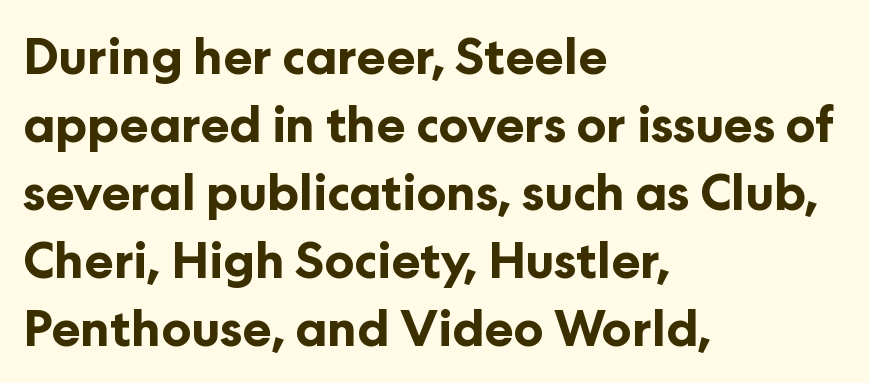
Q: Is the text bold? A: Yes.
Q: Is the text italic (slanted)? A: No, it is upright.
Q: Is the typeface a serif or a sans-serif typeface? A: Sans-serif.
Q: Is the text underlined? A: No.
Q: How is the paragraph aligned? A: Left-aligned.
Q: Is the spacing between letters normal or unusually wide? A: Normal.
Q: Is the spacing between lines tight, normal or loose? A: Normal.
Q: Width (condensed, normal, or wide)? A: Normal.
Q: Stroke contrast? A: Low.
Q: x-height? A: Medium.
Q: Monospaced? A: No.
